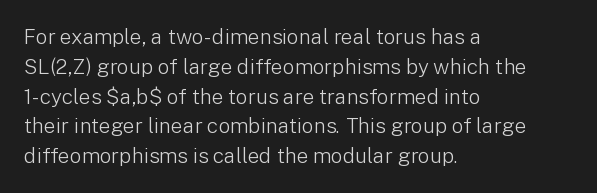
Quick note: interline space is typical. Nothing unusual about the tracking: characters are spaced as the font intends. Unmarked baselines from the first word to the last. No italicization has been applied; the sample stays upright.
